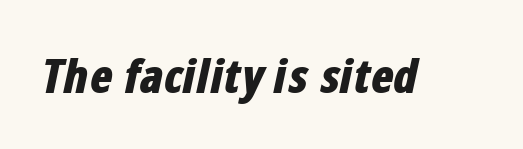
When letters slant like this, we call the style italic. The space beneath each line is pristine and unruled. The tracking reads as untouched default to a designer's eye. Character widths vary here, with narrow letters taking less room than wide ones. This is heavy type, rendered in bold.
